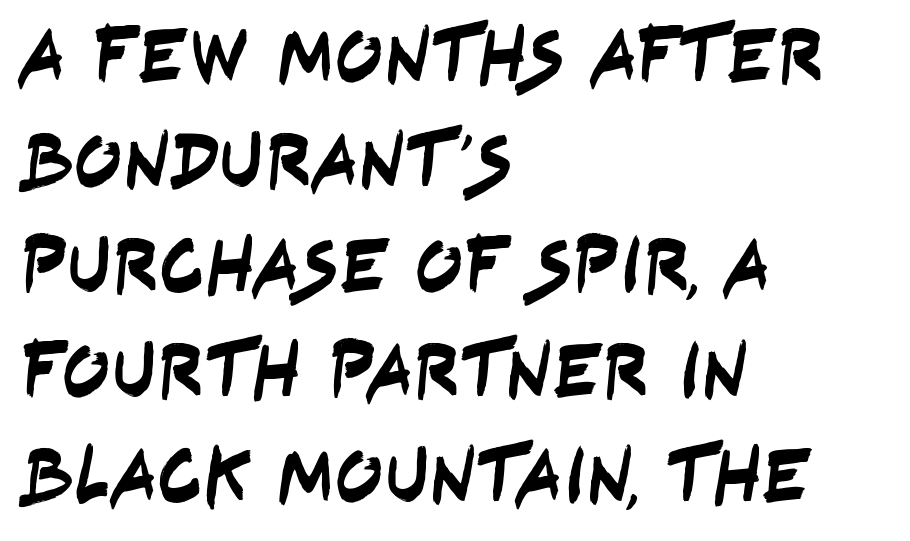
Q: Is the typeface a serif or a sans-serif typeface? A: Sans-serif.
Q: Is the text underlined? A: No.
Q: How is the paragraph aligned? A: Left-aligned.
Q: Is the spacing between letters normal or unusually wide? A: Normal.
Q: Is the spacing between lines tight, normal or loose? A: Normal.
Q: Width (condensed, normal, or wide)? A: Condensed.
Q: Stroke contrast? A: Low.
Q: x-height? A: Large.
Q: Monospaced? A: No.
